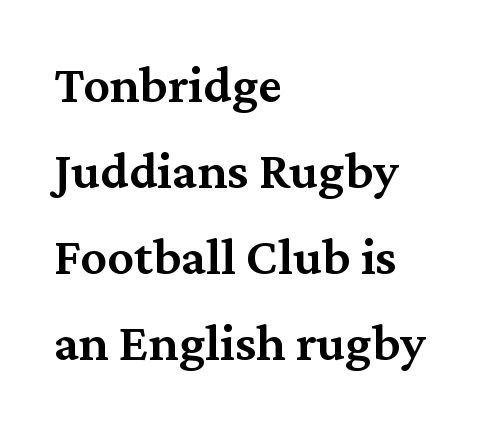
Q: Is the text bold? A: Semi-bold.
Q: Is the text italic (slanted)? A: No, it is upright.
Q: Is the typeface a serif or a sans-serif typeface? A: Serif.
Q: Is the text underlined? A: No.
Q: How is the paragraph aligned? A: Left-aligned.
Q: Is the spacing between letters normal or unusually wide? A: Normal.
Q: Is the spacing between lines tight, normal or loose? A: Normal.
Q: Width (condensed, normal, or wide)? A: Normal.
Q: Stroke contrast? A: Medium.
Q: x-height? A: Medium.
Q: Monospaced? A: No.
